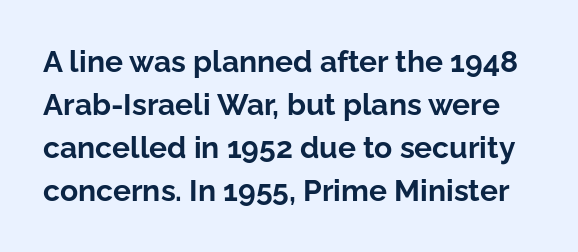
Unlike a traditional serif, this face leaves its strokes unadorned. Nobody drew a line under any word here. You could not count columns in this text — the font is proportionally spaced. What's the leading like? Ordinary, nothing unusual. What weight is shown? A full bold with thick strokes.
